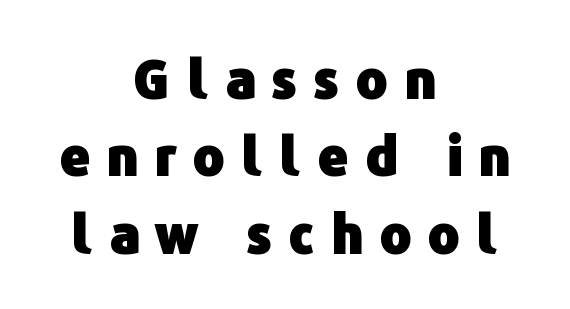
A centered setting, common on invitations and titles, is used for this passage. Honestly, there is no underline to notice here at all. The horizontal fit of the characters is loose and conspicuously gappy. Pretty heavy lettering here — definitely bold. The characters display no serif detailing; their extremities are plain. In terms of leading, this rendering sits right in the middle.
